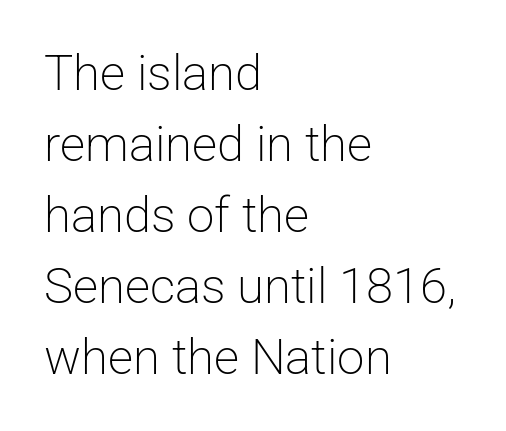
Nobody touched the tracking dial on this one. A clean baseline with only descenders dipping below it. A light-to-regular cut is what we see here. The specimen reads as upright at a glance. Think of a printed novel: that variable character pitch is what you see here.
